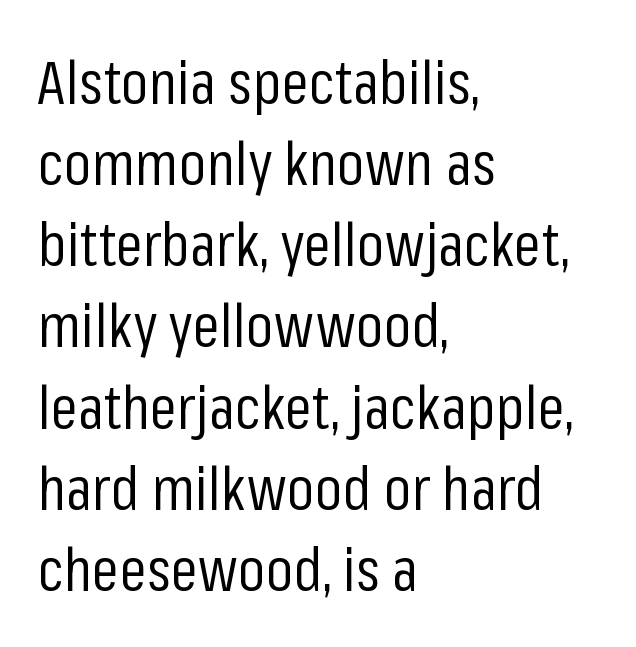
The letters stand upright; this is a roman face. Proportional: the letters do not fall into vertical columns. The lines are quadded left. These lines sit exactly where default settings would place them. Compared with typical body copy, the letter spacing here is the same. The characters are drawn with everyday or finer stroke widths.
